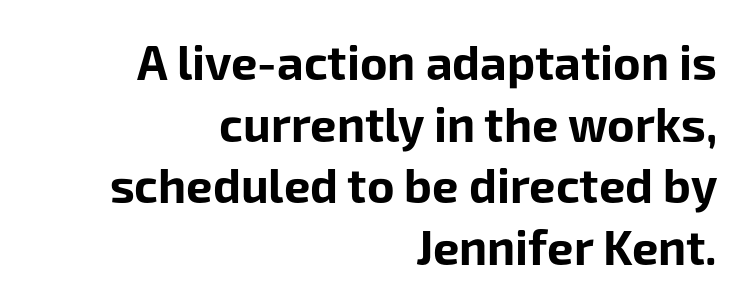
Q: Is the text bold? A: Yes.
Q: Is the text italic (slanted)? A: No, it is upright.
Q: Is the typeface a serif or a sans-serif typeface? A: Sans-serif.
Q: Is the text underlined? A: No.
Q: How is the paragraph aligned? A: Right-aligned.
Q: Is the spacing between letters normal or unusually wide? A: Normal.
Q: Is the spacing between lines tight, normal or loose? A: Normal.
Q: Width (condensed, normal, or wide)? A: Normal.
Q: Stroke contrast? A: Low.
Q: x-height? A: Medium.
Q: Monospaced? A: No.
